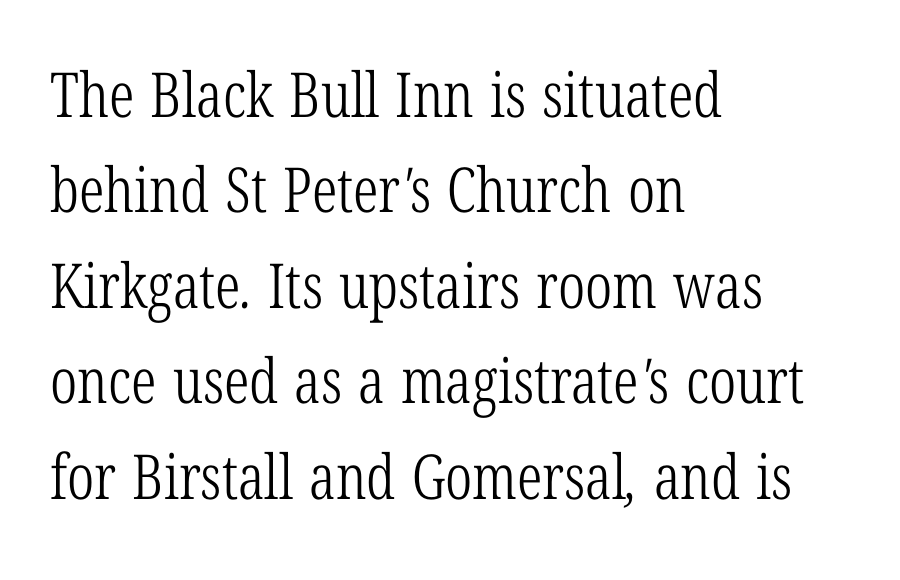
Weight: regular or lighter. How are the letters spaced? Ordinarily, with no added tracking. The area under the type is left untouched. Vertically, the passage feels balanced, rows spaced as you'd expect. A classic flush-left, rag-right setting is used for this passage. Here the designer chose a conventional face with non-uniform glyph widths.
